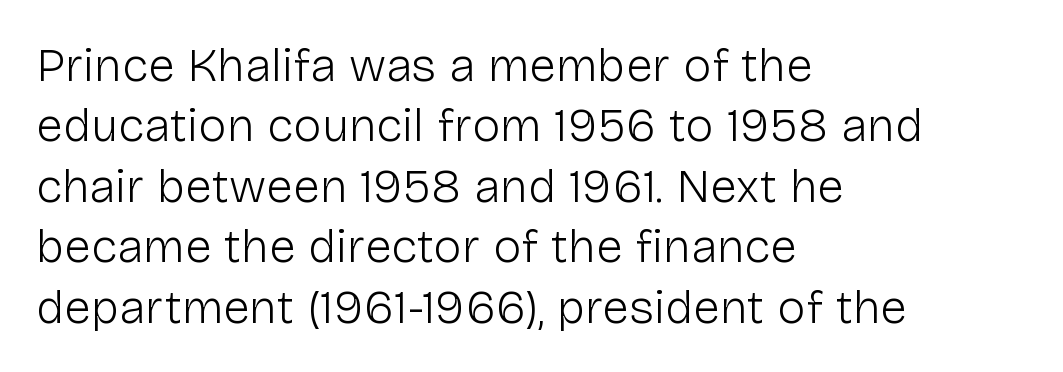
Each letter's strokes conclude bluntly, with no projecting serifs. Does extra space separate the letters? No, they use regular spacing. Bare-footed words on every line. Looks like regular typesetting: each glyph gets only the width it needs. All the whitespace from short lines collects on the right.
